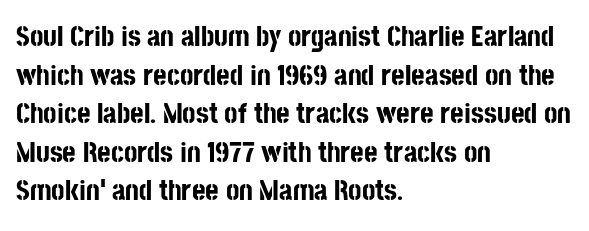
{"serif": "no", "italic": "no", "bold": "yes", "weight": "bold", "width": "condensed", "stroke_contrast": "low", "x_height": "large", "monospaced": "no", "underline": "no", "align": "left", "line_spacing": "normal", "line_spacing_ratio": 1.33, "letter_spacing": "normal", "letter_spacing_em": 0.0, "glyph_px": 29}
